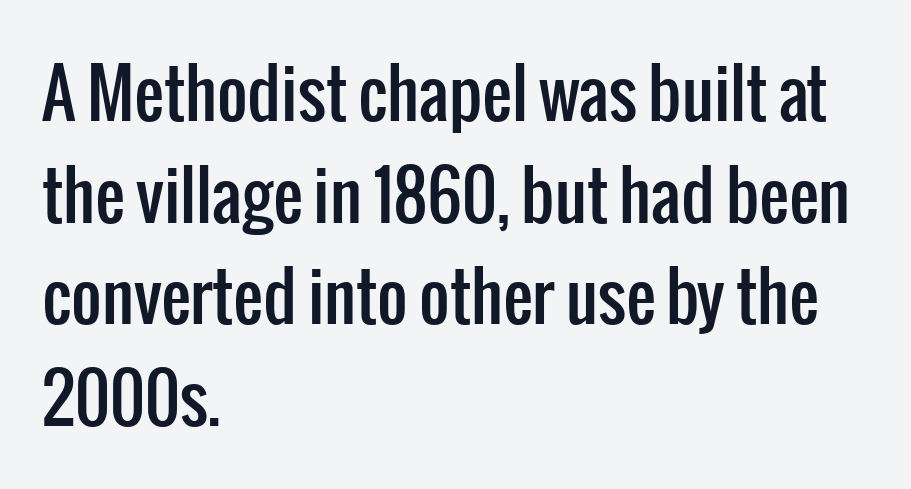
Q: Is the text italic (slanted)? A: No, it is upright.
Q: Is the typeface a serif or a sans-serif typeface? A: Sans-serif.
Q: Is the text underlined? A: No.
Q: How is the paragraph aligned? A: Left-aligned.
Q: Is the spacing between letters normal or unusually wide? A: Normal.
Q: Is the spacing between lines tight, normal or loose? A: Normal.
Q: Width (condensed, normal, or wide)? A: Condensed.
Q: Stroke contrast? A: Low.
Q: x-height? A: Medium.
Q: Monospaced? A: No.
